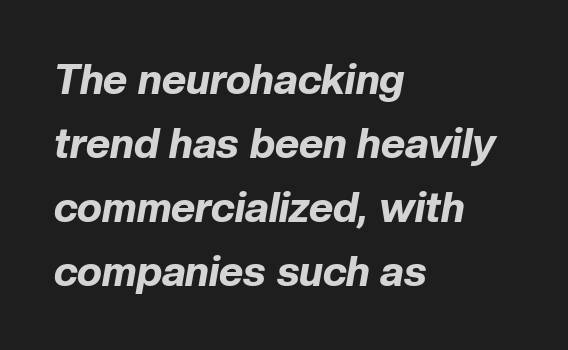
The image shows 42 px bold type, italic (leaning right); set left-aligned, normal line spacing (1.52x), normal letter spacing, not underlined; low stroke contrast and a medium x-height.
